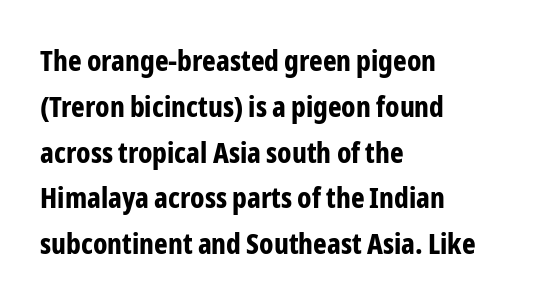
Q: Is the text bold? A: Yes.
Q: Is the text italic (slanted)? A: No, it is upright.
Q: Is the typeface a serif or a sans-serif typeface? A: Sans-serif.
Q: Is the text underlined? A: No.
Q: How is the paragraph aligned? A: Left-aligned.
Q: Is the spacing between letters normal or unusually wide? A: Normal.
Q: Is the spacing between lines tight, normal or loose? A: Normal.
Q: Width (condensed, normal, or wide)? A: Condensed.
Q: Stroke contrast? A: Low.
Q: x-height? A: Medium.
Q: Monospaced? A: No.
